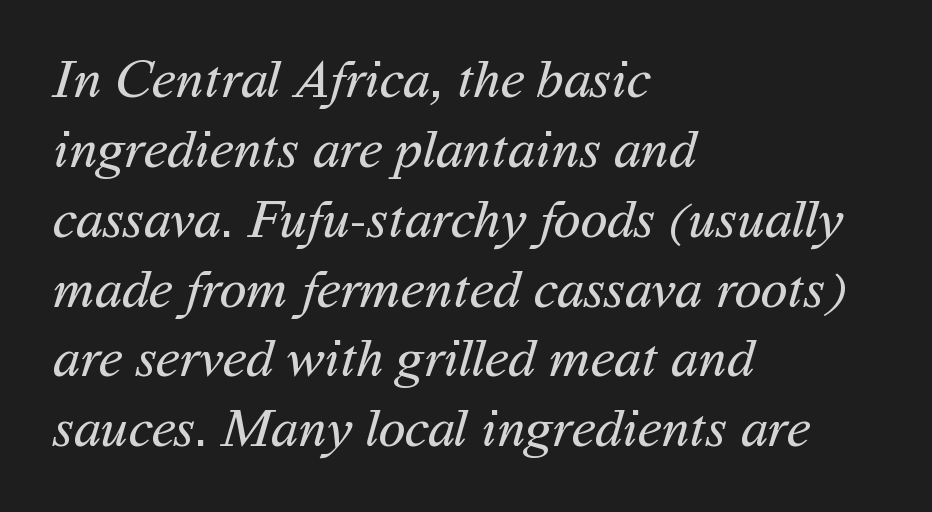
Each letter's strokes conclude bluntly, with no projecting serifs. A quiet, ordinary-to-light weight characterises the typeface. Varying glyph widths throughout — classic text-font behaviour. The letterforms sit shoulder to shoulder at normal distance.
